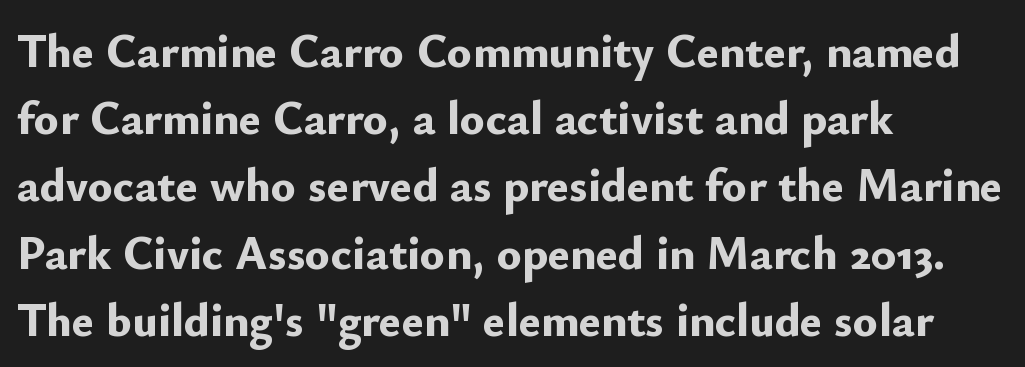
Standard letterfit; no display-style spreading of the glyphs. Horizontal alignment here is leftward, the default for most running prose. Letters rest on an invisible, unmarked baseline. The rendering uses natural spacing where letterforms have individual widths.
